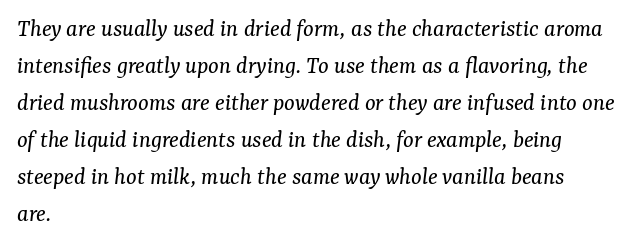
{"italic": "yes", "lean": "right", "slant_degrees": 7, "bold": "no", "underline": "no", "align": "left", "line_spacing": "normal", "line_spacing_ratio": 1.48, "letter_spacing": "normal", "letter_spacing_em": 0.0, "glyph_px": 25}
